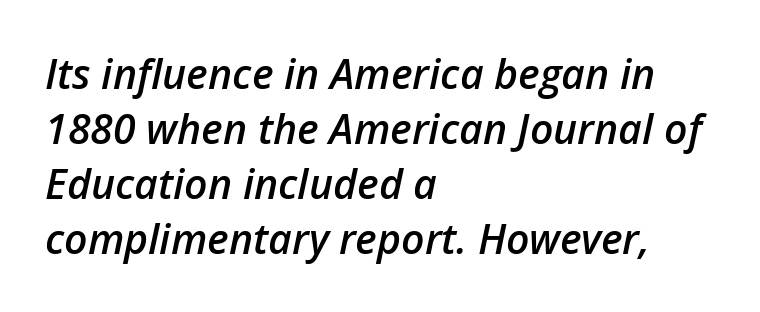
Strokes here are thickened, but only to semibold level. The tracking reads as untouched default to a designer's eye. The font's italic variant was chosen for this text. The string is rendered with underlining switched off. Is this a fixed-width face? No — the glyphs have proportional, varying widths. The lines are quadded left.
